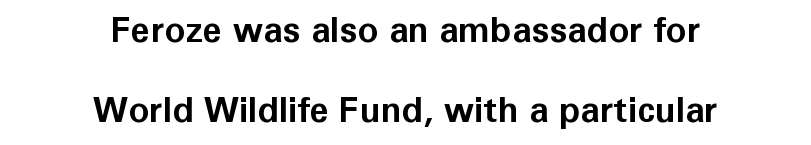
Q: Is the text bold? A: Yes.
Q: Is the text italic (slanted)? A: No, it is upright.
Q: Is the typeface a serif or a sans-serif typeface? A: Sans-serif.
Q: Is the text underlined? A: No.
Q: How is the paragraph aligned? A: Centered.
Q: Is the spacing between letters normal or unusually wide? A: Normal.
Q: Is the spacing between lines tight, normal or loose? A: Loose.
Q: Width (condensed, normal, or wide)? A: Normal.
Q: Stroke contrast? A: Low.
Q: x-height? A: Medium.
Q: Monospaced? A: No.
